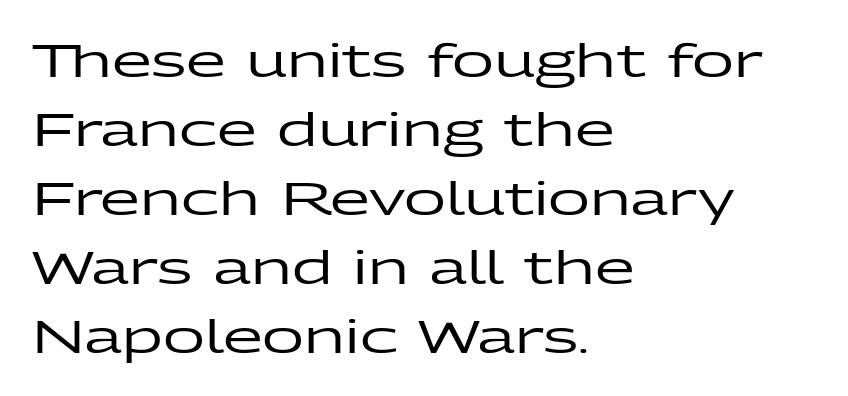
{"serif": "no", "italic": "no", "width": "wide", "stroke_contrast": "low", "x_height": "medium", "monospaced": "no", "underline": "no", "align": "left", "line_spacing": "normal", "line_spacing_ratio": 1.5, "letter_spacing": "normal", "letter_spacing_em": 0.0, "glyph_px": 46}
